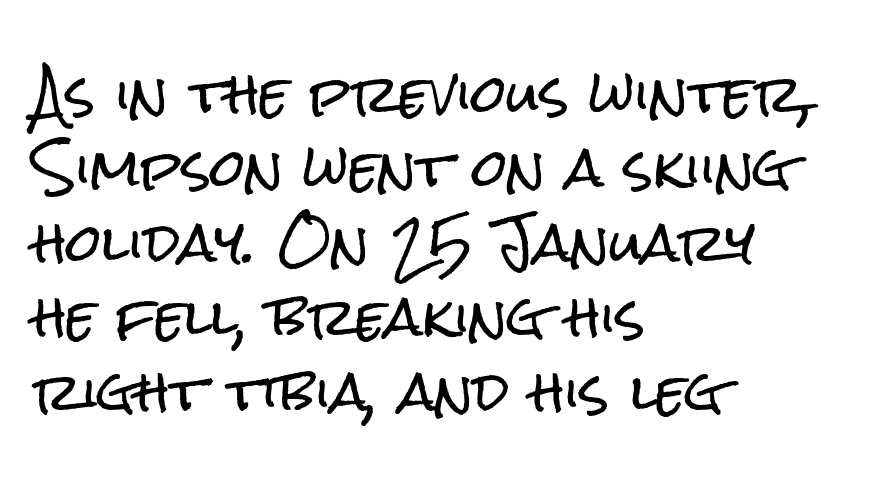
{"serif": "no", "italic": "no", "width": "condensed", "stroke_contrast": "low", "x_height": "medium", "monospaced": "no", "underline": "no", "align": "left", "line_spacing": "normal", "line_spacing_ratio": 1.46, "letter_spacing": "normal", "letter_spacing_em": 0.0, "glyph_px": 51}
